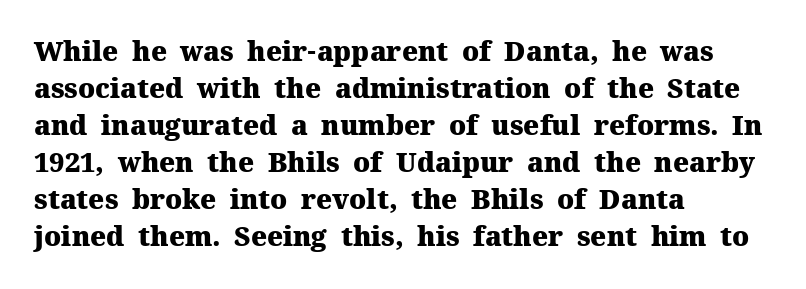
{"italic": "no", "bold": "yes", "underline": "no", "align": "left", "line_spacing": "normal", "line_spacing_ratio": 1.37, "letter_spacing": "normal", "letter_spacing_em": 0.0, "glyph_px": 27}
